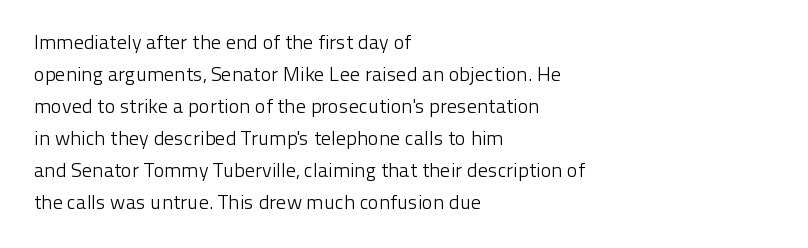
Caption: standard tracking, unaltered. The line-height multiplier appears to be the usual default. Type without underlining. This sample uses an upright cut, with every glyph sitting square on the baseline. This rendering uses left alignment, leaving the right contour irregular. The characters are drawn with everyday or finer stroke widths.
